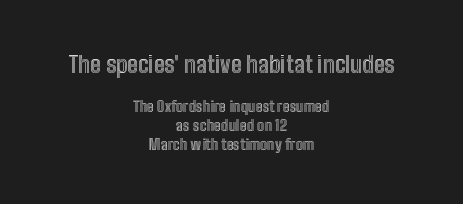
Q: Is the text italic (slanted)? A: No, it is upright.
Q: Is the text underlined? A: No.
Q: How is the paragraph aligned? A: Centered.
Q: Is the spacing between letters normal or unusually wide? A: Normal.
Q: Is the spacing between lines tight, normal or loose? A: Normal.
Q: Which block of text is set in a larger size, the first (top) or the second (bottom)? A: The first (top) one.
